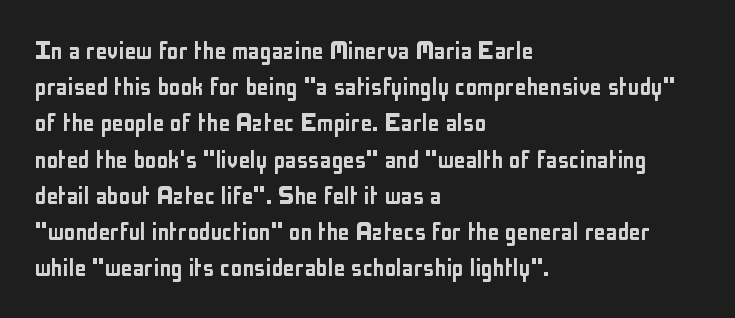
{"serif": "no", "italic": "no", "width": "condensed", "stroke_contrast": "low", "x_height": "medium", "monospaced": "no", "underline": "no", "align": "left", "line_spacing": "normal", "line_spacing_ratio": 1.25, "letter_spacing": "normal", "letter_spacing_em": 0.0, "glyph_px": 29}
